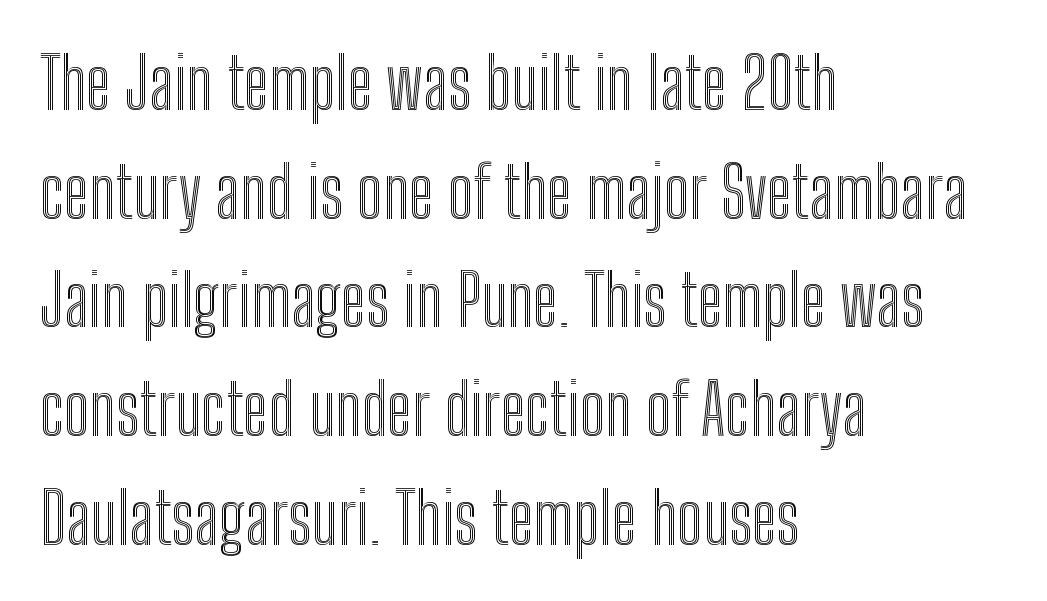
Q: Is the text italic (slanted)? A: No, it is upright.
Q: Is the text underlined? A: No.
Q: How is the paragraph aligned? A: Left-aligned.
Q: Is the spacing between letters normal or unusually wide? A: Normal.
Q: Is the spacing between lines tight, normal or loose? A: Normal.
Q: Width (condensed, normal, or wide)? A: Condensed.
Q: x-height? A: Medium.
Q: Monospaced? A: No.
